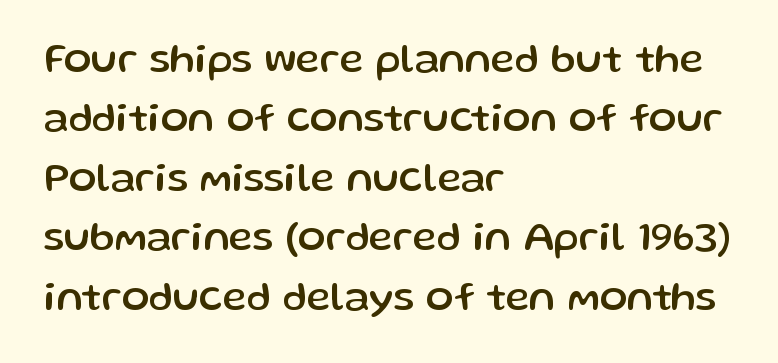
Reading down the block, your eye returns to a fixed left position each line. Proportional: the letters do not fall into vertical columns. The passage shown is typeset with a sans-serif family. Whoever set this chose a conventional vertical rhythm. Rule under the text: the space is simply empty.
